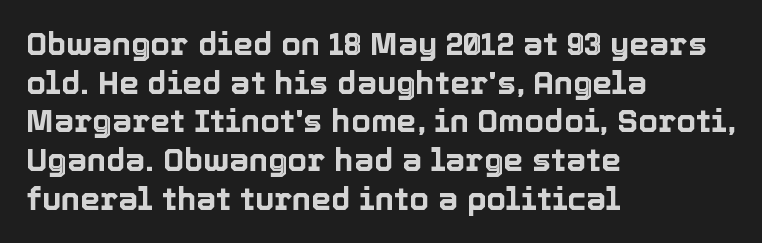
Q: Is the text italic (slanted)? A: No, it is upright.
Q: Is the text underlined? A: No.
Q: How is the paragraph aligned? A: Left-aligned.
Q: Is the spacing between letters normal or unusually wide? A: Normal.
Q: Width (condensed, normal, or wide)? A: Normal.
Q: x-height? A: Medium.
Q: Monospaced? A: No.
